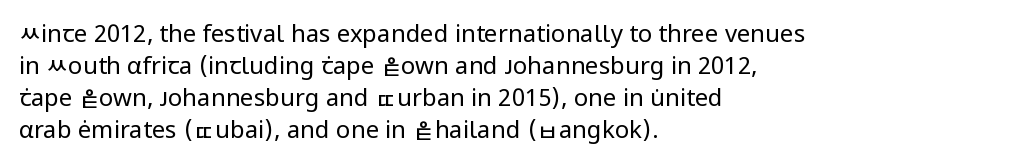
{"italic": "no", "bold": "no", "underline": "no", "align": "left", "line_spacing": "normal", "line_spacing_ratio": 1.34, "letter_spacing": "normal", "letter_spacing_em": 0.0, "glyph_px": 24}
